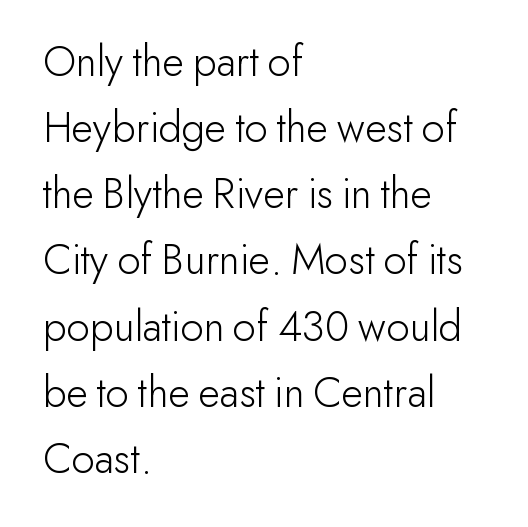
The image shows 45 px light sans-serif type, upright; set left-aligned, normal line spacing (1.47x), normal letter spacing, not underlined; low stroke contrast and a small x-height.
